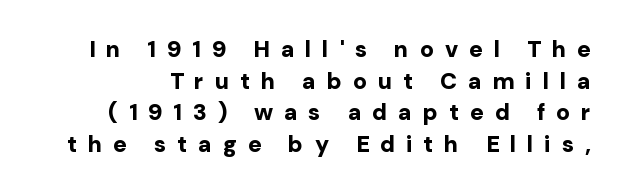
The image shows 23 px bold type, upright; set normal line spacing (1.37x), unusually wide letter spacing (+0.47 em), not underlined.
